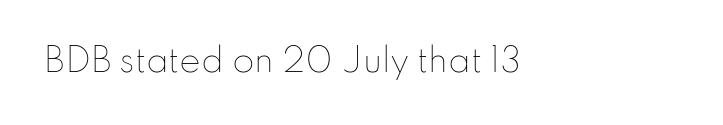
Q: Is the text bold? A: No.
Q: Is the text italic (slanted)? A: No, it is upright.
Q: Is the text underlined? A: No.
Q: Is the spacing between letters normal or unusually wide? A: Normal.
Q: Width (condensed, normal, or wide)? A: Normal.
Q: Stroke contrast? A: Low.
Q: x-height? A: Small.
Q: Monospaced? A: No.
